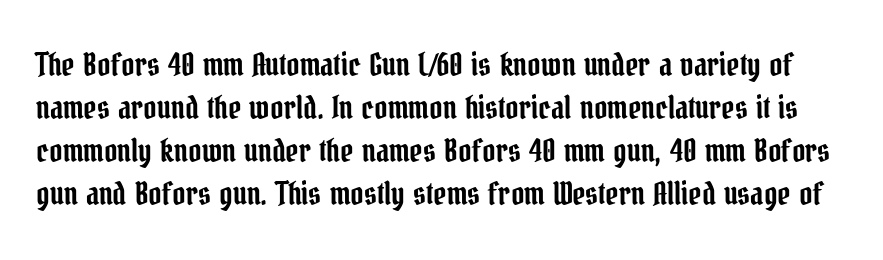
Leading: standard. The typeface chosen for these lines features serifs. These lines keep a tight, regular rhythm from letter to letter. Spacing verdict: proportional, widths tailored to each character.
